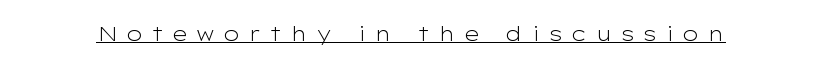
The image shows 20 px text type, upright; set unusually wide letter spacing (+0.4 em), underlined.
